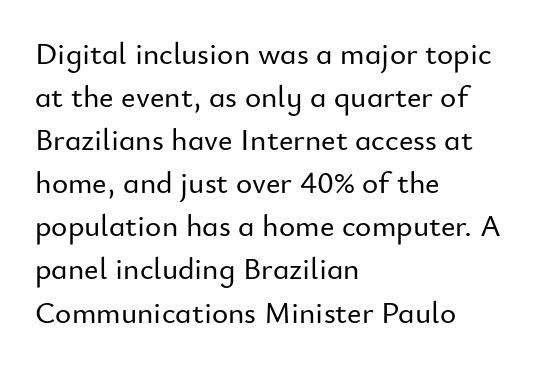
Unlike a traditional serif, this face leaves its strokes unadorned. Left-aligned paragraph, ragged on the right. The passage shown is typed in a proportional face where columns would drift. Only glyphs here, with clear space below each row. Honestly, the letter spacing is just normal — you wouldn't notice it.
